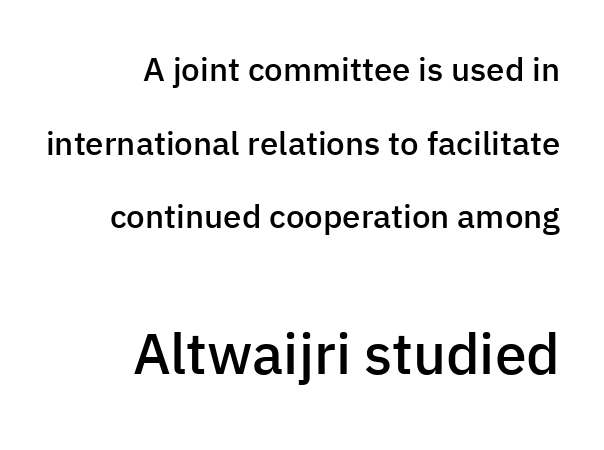
Quick note: not italic, upright. The tracking reads as untouched default to a designer's eye. Bare-footed words on every line. A typesetter would label this face a sans.
